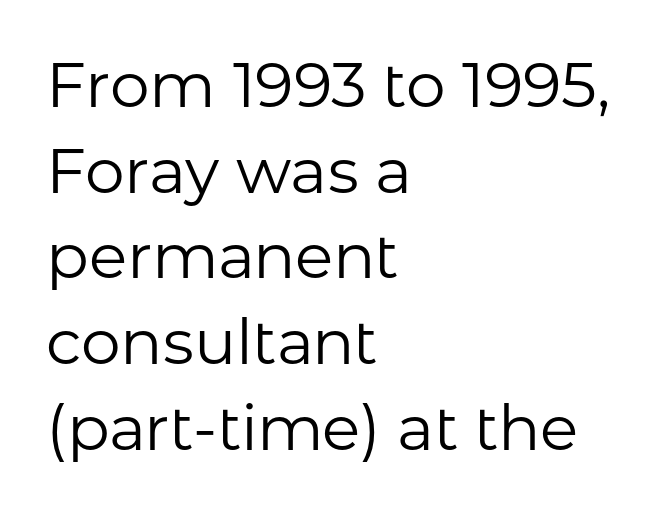
This is roman type, the default non-slanted kind. Notice how descenders clear the ascenders below comfortably — that's standard leading. Each word holds together tightly as a unit, with standard inter-letter gaps. Note: no serifs on the glyphs. Is the stroke heavy? The answer is a plain regular-or-lighter.
